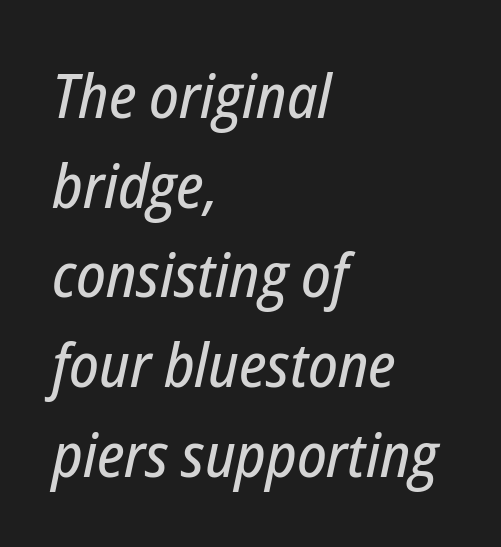
Notice how the passage keeps a crisp vertical edge on the left only. Characters are canted at an angle relative to the baseline's perpendicular. Observe the ordinary spacing: letters are neighbours, not strangers. The letters advance in unequal steps, a hallmark of proportional type.
